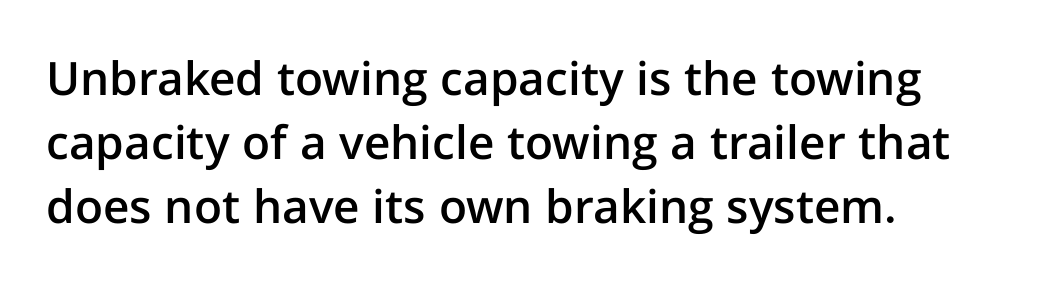
Q: Is the text bold? A: Semi-bold.
Q: Is the text italic (slanted)? A: No, it is upright.
Q: Is the typeface a serif or a sans-serif typeface? A: Sans-serif.
Q: Is the text underlined? A: No.
Q: How is the paragraph aligned? A: Left-aligned.
Q: Is the spacing between letters normal or unusually wide? A: Normal.
Q: Is the spacing between lines tight, normal or loose? A: Normal.
Q: Width (condensed, normal, or wide)? A: Normal.
Q: Stroke contrast? A: Low.
Q: x-height? A: Medium.
Q: Monospaced? A: No.
